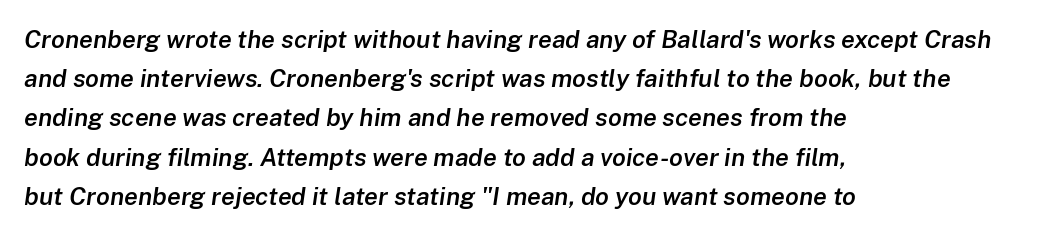
Q: Is the text bold? A: Semi-bold.
Q: Is the text italic (slanted)? A: Yes, it leans right by about 8 degrees.
Q: Is the text underlined? A: No.
Q: How is the paragraph aligned? A: Left-aligned.
Q: Is the spacing between letters normal or unusually wide? A: Normal.
Q: Is the spacing between lines tight, normal or loose? A: Normal.
